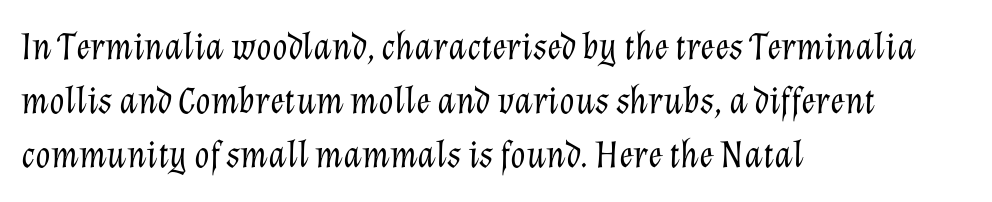
Q: Is the text bold? A: No.
Q: Is the text italic (slanted)? A: Yes, it leans right by about 12 degrees.
Q: Is the text underlined? A: No.
Q: How is the paragraph aligned? A: Left-aligned.
Q: Is the spacing between letters normal or unusually wide? A: Normal.
Q: Is the spacing between lines tight, normal or loose? A: Normal.
Q: Width (condensed, normal, or wide)? A: Normal.
Q: Stroke contrast? A: Low.
Q: x-height? A: Medium.
Q: Monospaced? A: No.
